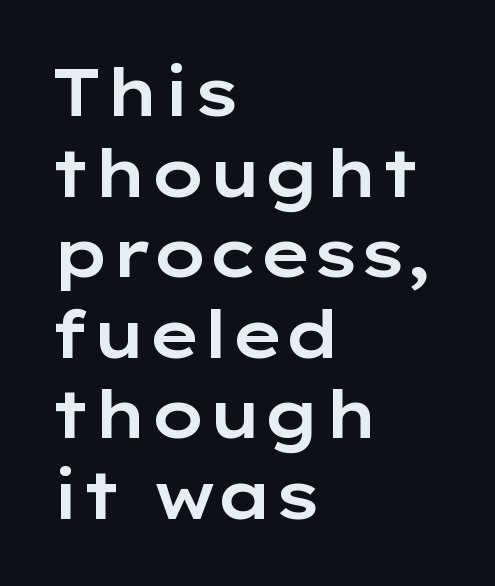
Q: Is the text italic (slanted)? A: No, it is upright.
Q: Is the typeface a serif or a sans-serif typeface? A: Sans-serif.
Q: Is the text underlined? A: No.
Q: How is the paragraph aligned? A: Left-aligned.
Q: Is the spacing between letters normal or unusually wide? A: Normal.
Q: Width (condensed, normal, or wide)? A: Wide.
Q: Stroke contrast? A: Low.
Q: x-height? A: Medium.
Q: Monospaced? A: No.
